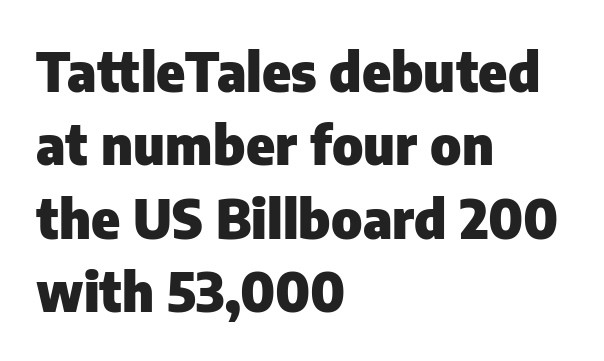
{"serif": "no", "italic": "no", "bold": "yes", "weight": "heavy", "width": "normal", "stroke_contrast": "low", "x_height": "medium", "monospaced": "no", "underline": "no", "align": "left", "line_spacing": "normal", "line_spacing_ratio": 1.36, "letter_spacing": "normal", "letter_spacing_em": 0.0, "glyph_px": 54}
